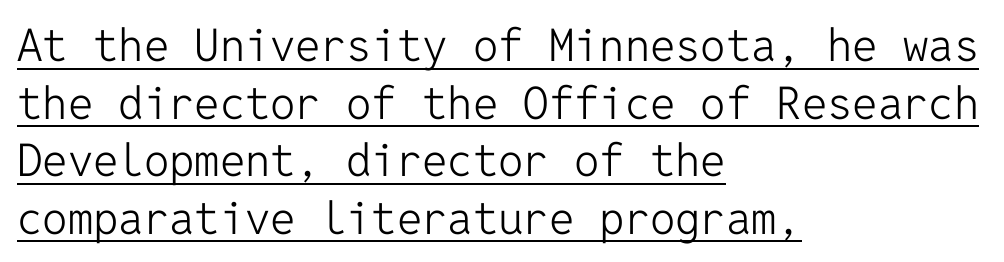
The image shows 45 px light sans-serif type, upright, monospaced; set left-aligned, normal line spacing (1.28x), normal letter spacing, underlined; low stroke contrast and a medium x-height.
